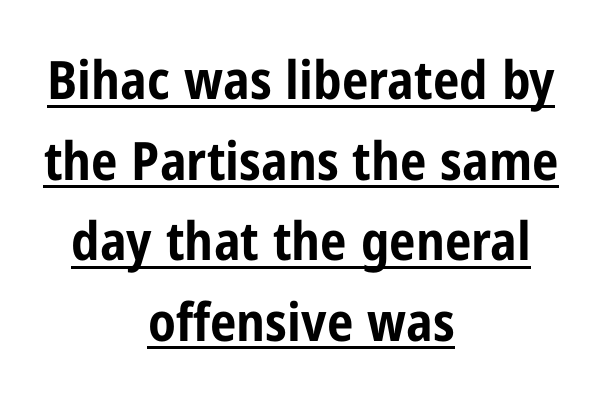
The image shows 53 px bold, condensed sans-serif type, upright; set centered, normal line spacing (1.52x), normal letter spacing, underlined; low stroke contrast and a medium x-height.
